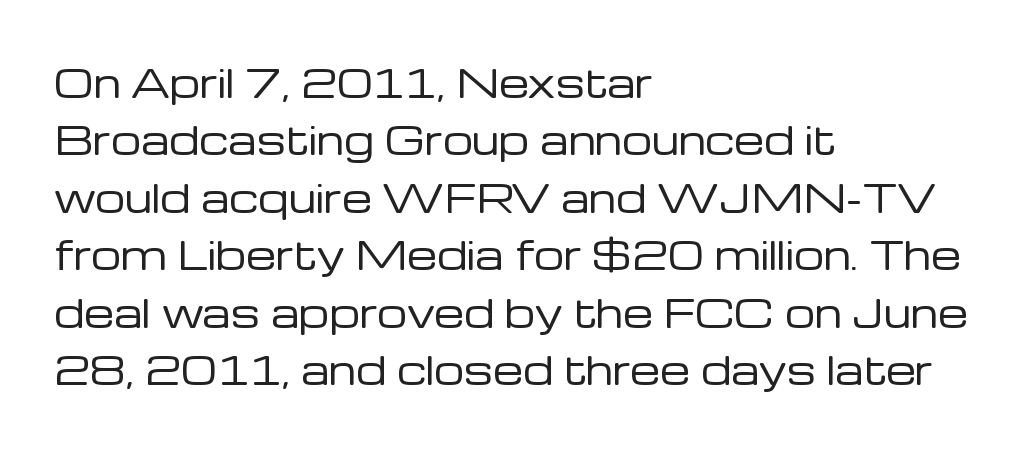
The image shows 38 px regular-weight sans-serif type, upright; set left-aligned, normal line spacing (1.51x), normal letter spacing, not underlined; low stroke contrast and a medium x-height.
